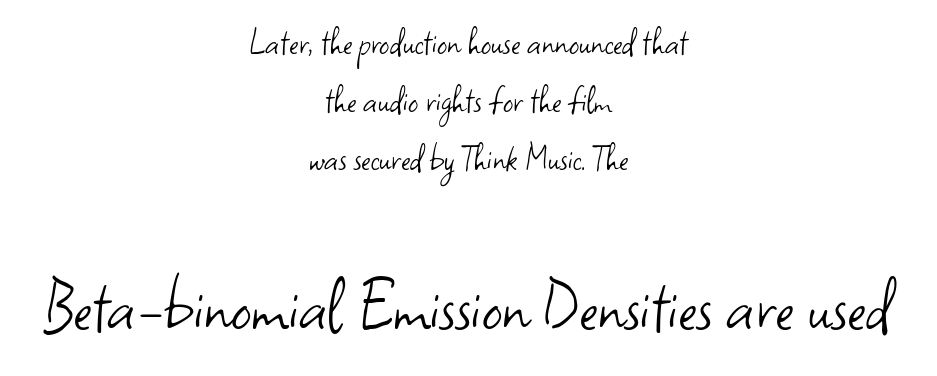
The passage shown is typed in a proportional face where columns would drift. Grotesque or geometric, the face here clearly has no serifs. Letter spacing: default. Is the type heavy? It reads as light-to-regular instead.
